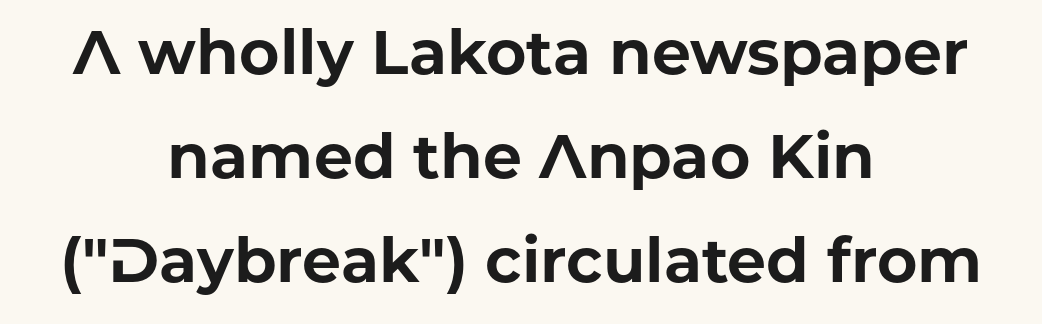
The image shows 62 px bold sans-serif type, upright; set centered, normal line spacing (1.68x), normal letter spacing, not underlined; low stroke contrast and a medium x-height.
